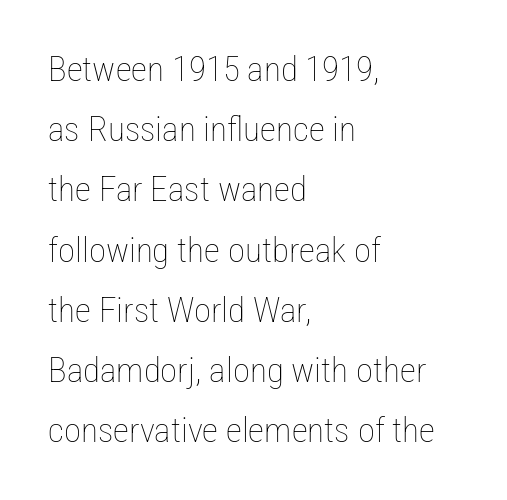
The letterforms sit shoulder to shoulder at normal distance. Do the letters lean? They stand straight. A classic flush-left, rag-right setting is used for this passage. Nobody drew a line under any word here. Character widths vary here, with narrow letters taking less room than wide ones. Unbolded letterforms with no extra heft.
